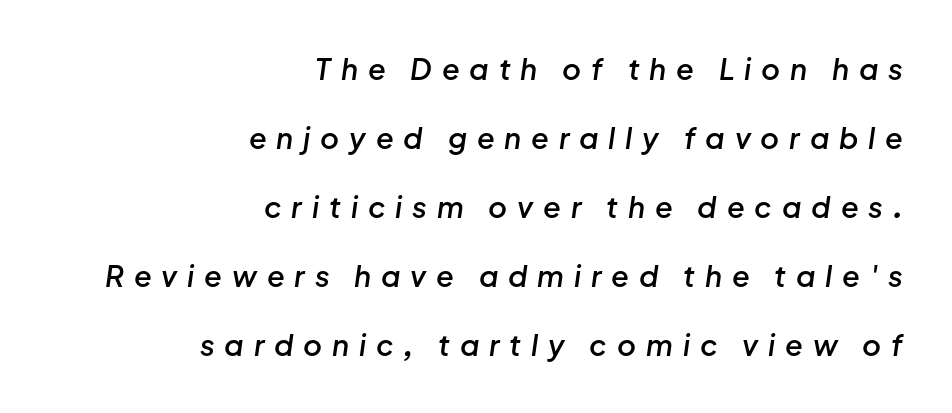
The image shows 29 px semibold type, italic (leaning right); set right-aligned, loose line spacing (2.38x), unusually wide letter spacing (+0.34 em), not underlined; low stroke contrast and a medium x-height.
